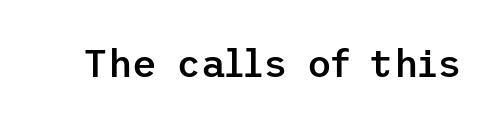
Q: Is the text bold? A: Semi-bold.
Q: Is the text italic (slanted)? A: No, it is upright.
Q: Is the typeface a serif or a sans-serif typeface? A: Sans-serif.
Q: Is the text underlined? A: No.
Q: Is the spacing between letters normal or unusually wide? A: Normal.
Q: Width (condensed, normal, or wide)? A: Normal.
Q: Stroke contrast? A: Low.
Q: x-height? A: Medium.
